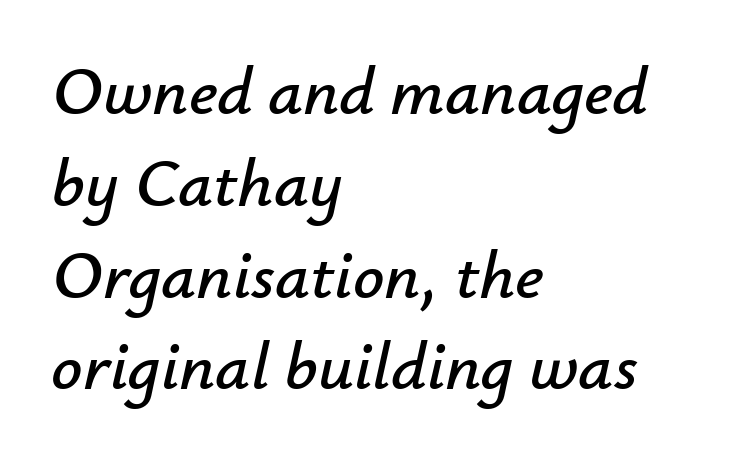
Q: Is the text italic (slanted)? A: Yes, it leans right by about 12 degrees.
Q: Is the text underlined? A: No.
Q: How is the paragraph aligned? A: Left-aligned.
Q: Is the spacing between letters normal or unusually wide? A: Normal.
Q: Is the spacing between lines tight, normal or loose? A: Normal.
Q: Width (condensed, normal, or wide)? A: Normal.
Q: Stroke contrast? A: Low.
Q: x-height? A: Small.
Q: Monospaced? A: No.
